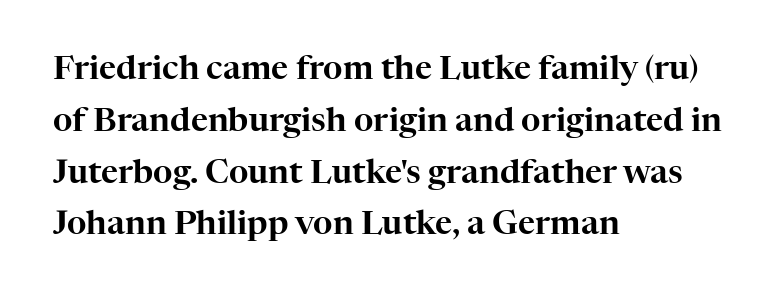
The face used here is proportionally spaced, like ordinary book or web type. Compared with a centered layout, this one pins lines to the left instead. A typesetter would call this leading conventional body-copy spacing. Words float on clear page, feet unadorned. The line texture is even and compact thanks to regular tracking. Unlike a clean sans, this face finishes its strokes with serifs.
